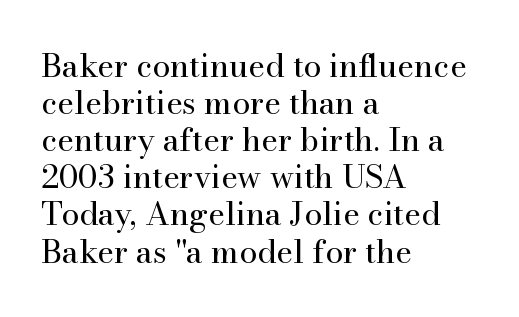
{"serif": "yes", "italic": "no", "bold": "no", "weight": "regular", "width": "normal", "stroke_contrast": "high", "x_height": "small", "monospaced": "no", "underline": "no", "align": "left", "line_spacing_ratio": 1.16, "letter_spacing": "normal", "letter_spacing_em": 0.0, "glyph_px": 32}
